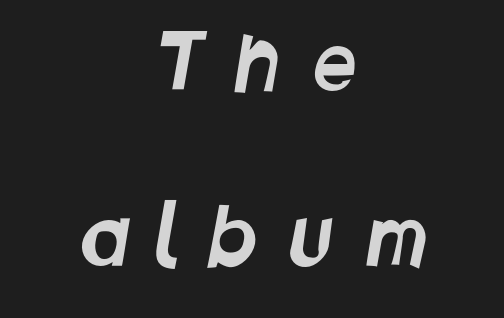
Each letter's strokes conclude bluntly, with no projecting serifs. The letters advance in unequal steps, a hallmark of proportional type. These lines are centered, leaving both edges ragged. The rendering uses a large line-height, opening up the rows. The strip under each line holds only bare page.
